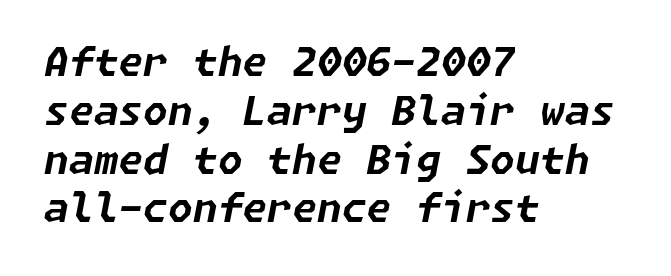
Q: Is the text bold? A: Yes.
Q: Is the text italic (slanted)? A: Yes, it leans right by about 11 degrees.
Q: Is the text underlined? A: No.
Q: How is the paragraph aligned? A: Left-aligned.
Q: Is the spacing between letters normal or unusually wide? A: Normal.
Q: Width (condensed, normal, or wide)? A: Normal.
Q: Stroke contrast? A: Low.
Q: x-height? A: Medium.
